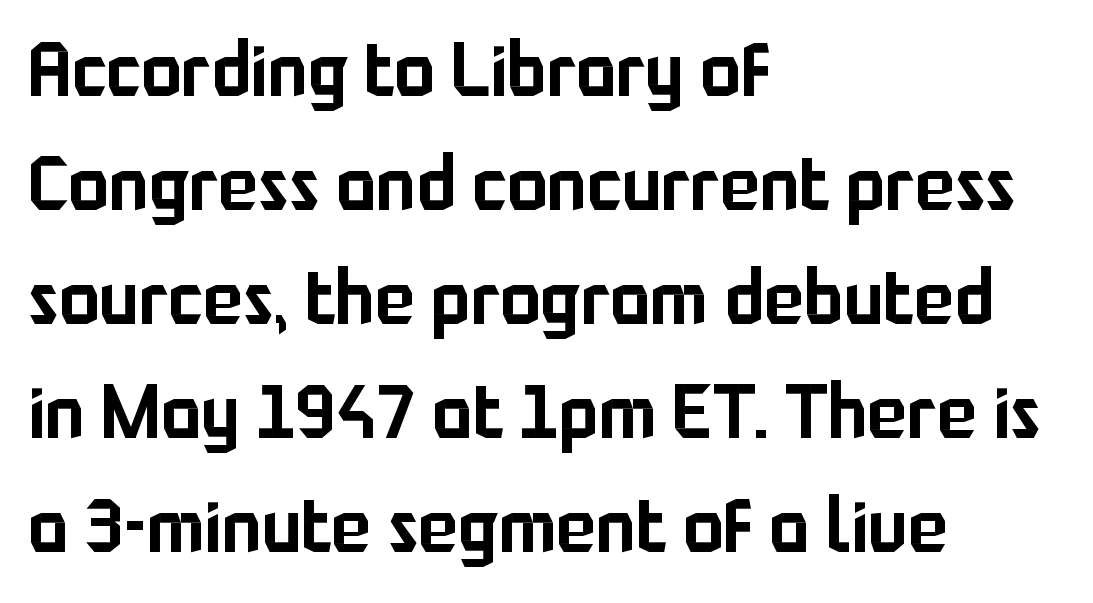
The space beneath each line is pristine and unruled. You could not count columns in this text — the font is proportionally spaced. Left-aligned paragraph, ragged on the right. Italic: no, the glyphs are upright roman. Regular leading. The passage shown is typeset with a sans-serif family.
